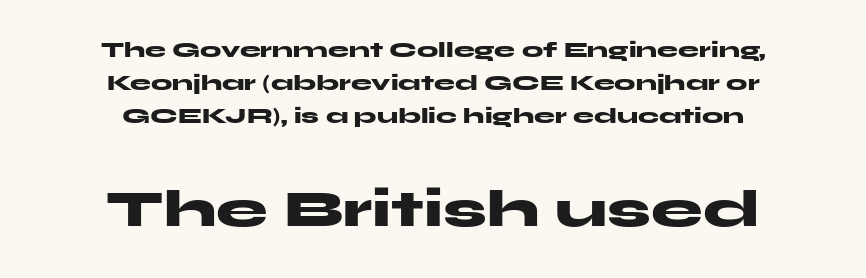
The image shows 52 px heavy, wide sans-serif type, upright; set centered, normal line spacing (1.56x), normal letter spacing, not underlined; the second (bottom) block is 2.48x larger; medium stroke contrast and a medium x-height.
